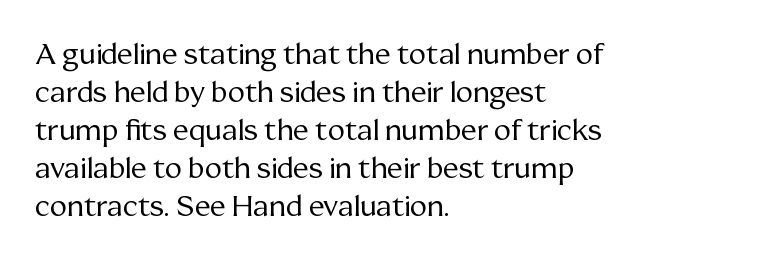
Q: Is the text bold? A: No.
Q: Is the text italic (slanted)? A: No, it is upright.
Q: Is the typeface a serif or a sans-serif typeface? A: Serif.
Q: Is the text underlined? A: No.
Q: How is the paragraph aligned? A: Left-aligned.
Q: Is the spacing between letters normal or unusually wide? A: Normal.
Q: Is the spacing between lines tight, normal or loose? A: Normal.
Q: Width (condensed, normal, or wide)? A: Normal.
Q: Stroke contrast? A: Medium.
Q: x-height? A: Medium.
Q: Monospaced? A: No.
